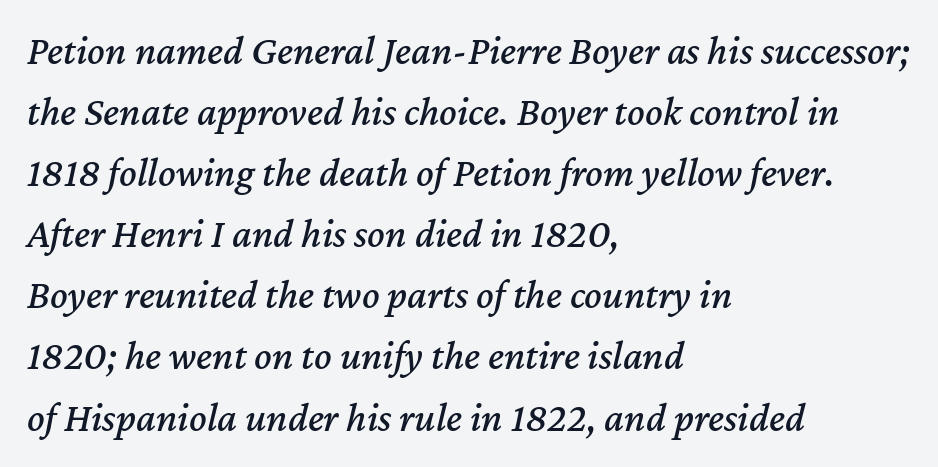
{"italic": "yes", "lean": "right", "slant_degrees": 12, "width": "normal", "stroke_contrast": "medium", "x_height": "medium", "monospaced": "no", "underline": "no", "align": "left", "line_spacing": "normal", "line_spacing_ratio": 1.49, "letter_spacing": "normal", "letter_spacing_em": 0.0, "glyph_px": 41}
